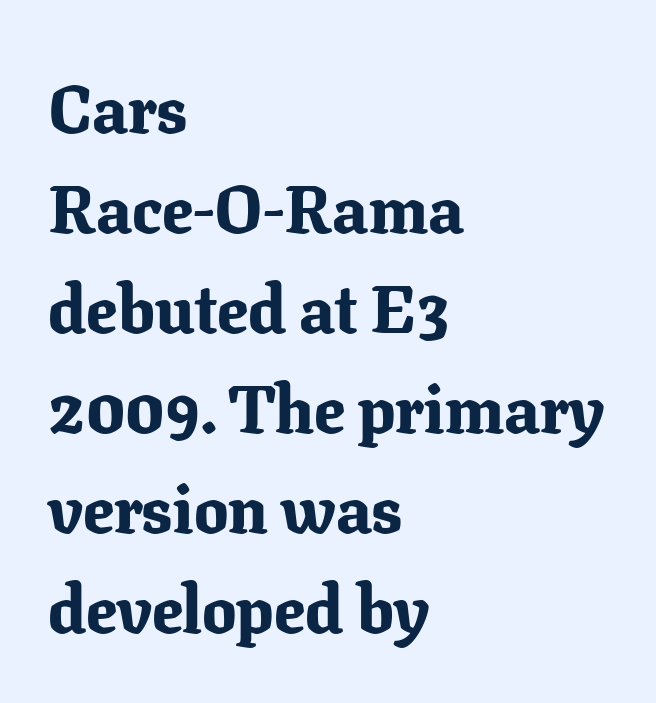
Character widths vary here, with narrow letters taking less room than wide ones. The designer went with a serif here, giving each stem small feet. A clean baseline with only descenders dipping below it. Weight check: bold — yes, fully. A typesetter would call this zero additional tracking.
